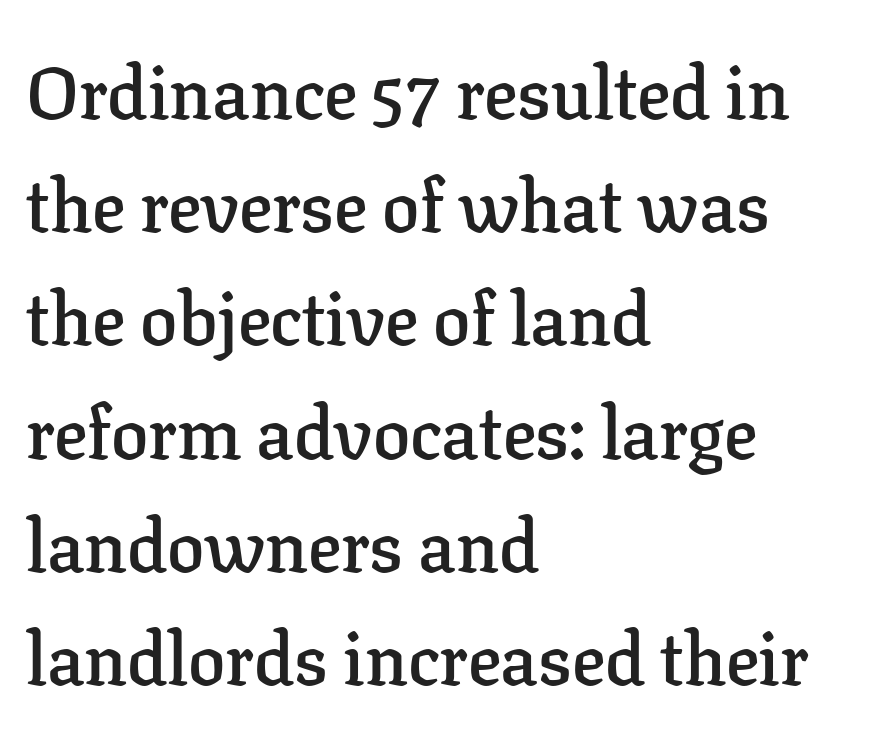
{"serif": "yes", "italic": "no", "bold": "semi", "weight": "semibold", "width": "normal", "stroke_contrast": "low", "x_height": "medium", "monospaced": "no", "underline": "no", "align": "left", "line_spacing": "normal", "line_spacing_ratio": 1.53, "letter_spacing": "normal", "letter_spacing_em": 0.0, "glyph_px": 74}
